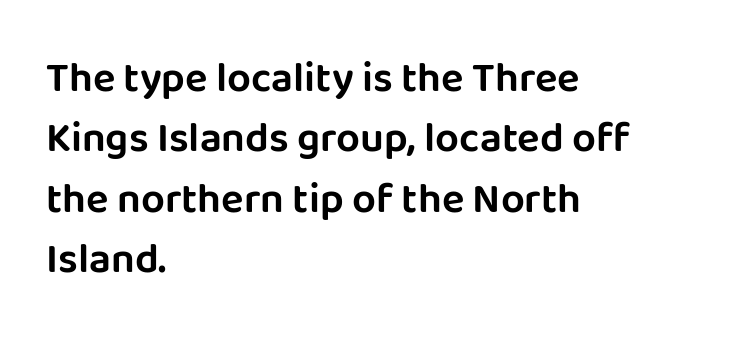
The image shows 42 px sans-serif type, upright; set left-aligned, normal line spacing (1.44x), normal letter spacing, not underlined; low stroke contrast and a large x-height.
